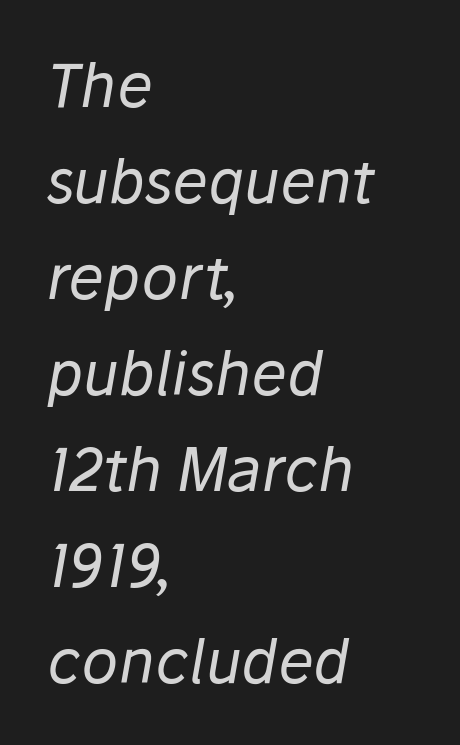
{"italic": "yes", "lean": "right", "slant_degrees": 10, "bold": "no", "weight": "regular", "width": "normal", "stroke_contrast": "low", "x_height": "medium", "monospaced": "no", "underline": "no", "align": "left", "line_spacing": "normal", "line_spacing_ratio": 1.6, "letter_spacing": "normal", "letter_spacing_em": 0.0, "glyph_px": 60}
